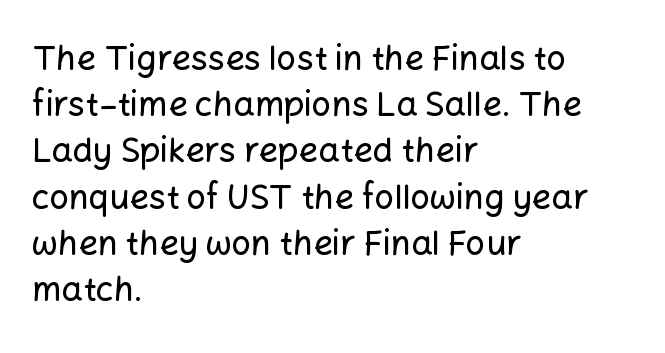
The lettering holds an erect, upright posture throughout. The space beneath each line is pristine and unruled. Regarding serifs, this sample does without them. These lines stack with their left ends in a neat column. The rendering uses natural spacing where letterforms have individual widths.
